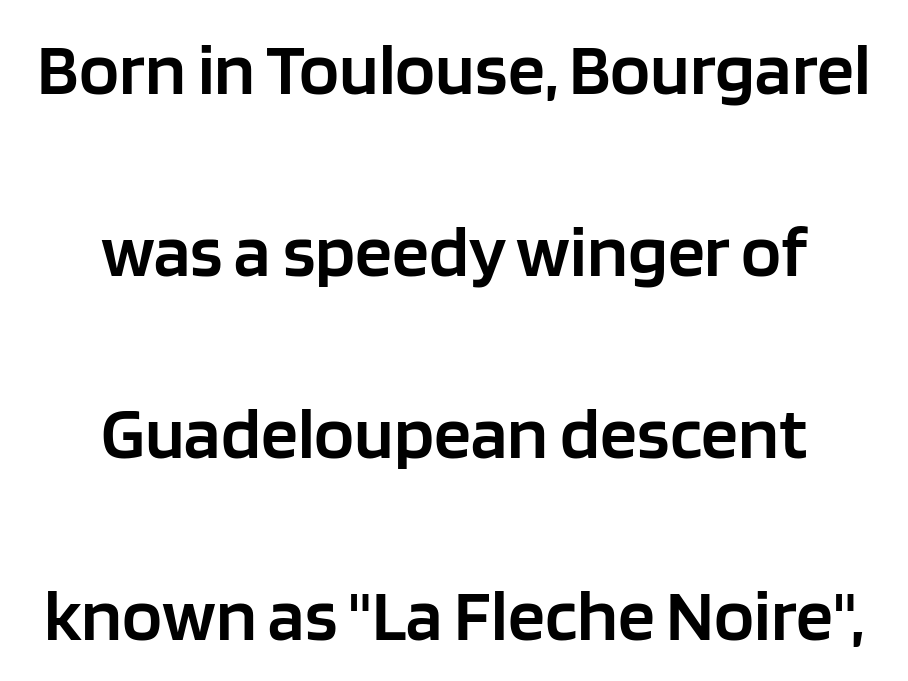
Q: Is the text bold? A: Semi-bold.
Q: Is the text italic (slanted)? A: No, it is upright.
Q: Is the typeface a serif or a sans-serif typeface? A: Sans-serif.
Q: Is the text underlined? A: No.
Q: How is the paragraph aligned? A: Centered.
Q: Is the spacing between letters normal or unusually wide? A: Normal.
Q: Is the spacing between lines tight, normal or loose? A: Loose.
Q: Width (condensed, normal, or wide)? A: Normal.
Q: Stroke contrast? A: Low.
Q: x-height? A: Large.
Q: Monospaced? A: No.
